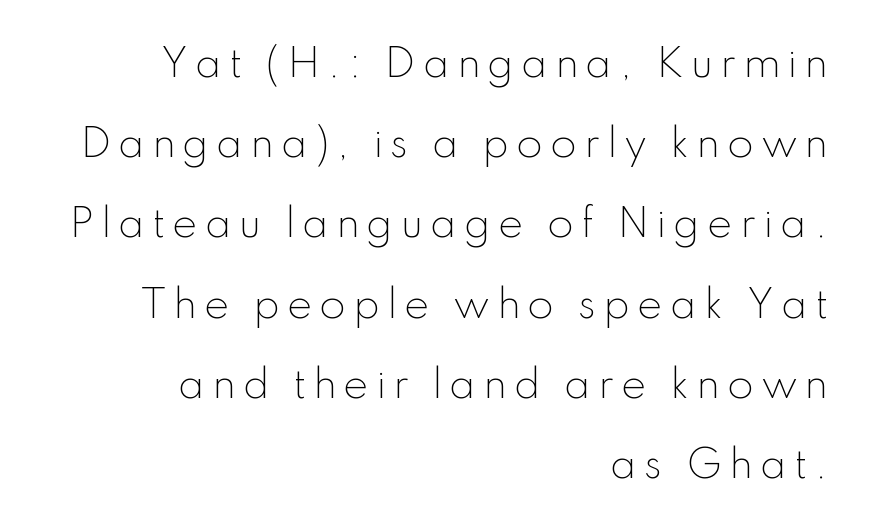
Weight: not bold — regular or lighter. Only glyphs here, with clear space below each row. Reading down the column, the eye jumps a long way to each next line. Style check: upright.
